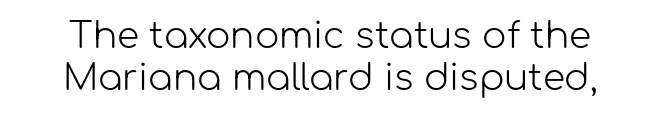
Q: Is the text bold? A: No.
Q: Is the text italic (slanted)? A: No, it is upright.
Q: Is the typeface a serif or a sans-serif typeface? A: Sans-serif.
Q: Is the text underlined? A: No.
Q: Is the spacing between letters normal or unusually wide? A: Normal.
Q: Width (condensed, normal, or wide)? A: Normal.
Q: Stroke contrast? A: Low.
Q: x-height? A: Medium.
Q: Monospaced? A: No.
